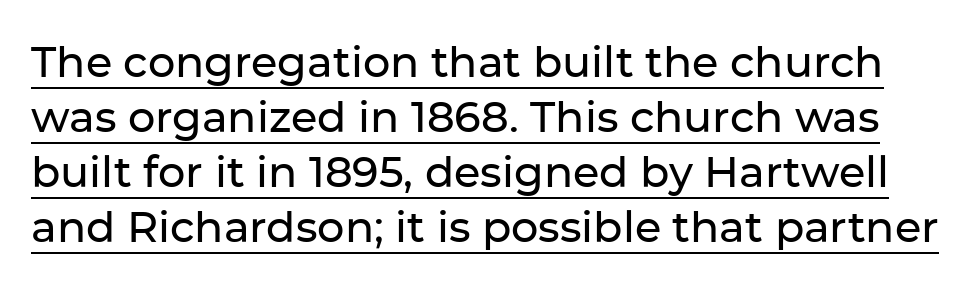
{"serif": "no", "italic": "no", "width": "normal", "stroke_contrast": "low", "x_height": "medium", "monospaced": "no", "underline": "yes", "line_spacing": "normal", "line_spacing_ratio": 1.28, "letter_spacing": "normal", "letter_spacing_em": 0.0, "glyph_px": 43}
